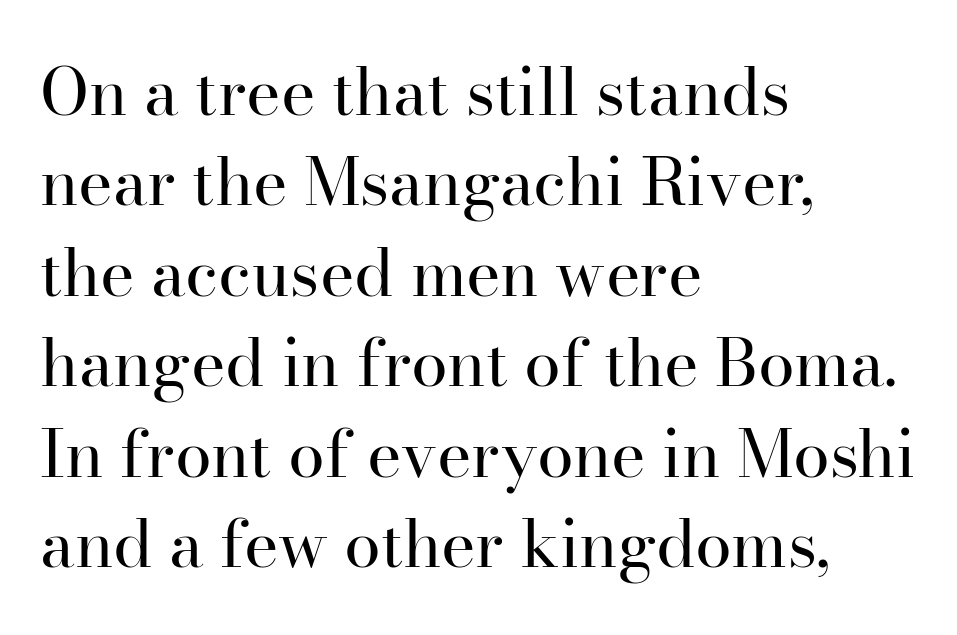
{"serif": "yes", "italic": "no", "bold": "no", "weight": "regular", "width": "normal", "stroke_contrast": "high", "x_height": "small", "monospaced": "no", "underline": "no", "align": "left", "line_spacing": "normal", "line_spacing_ratio": 1.37, "letter_spacing": "normal", "letter_spacing_em": 0.0, "glyph_px": 66}
